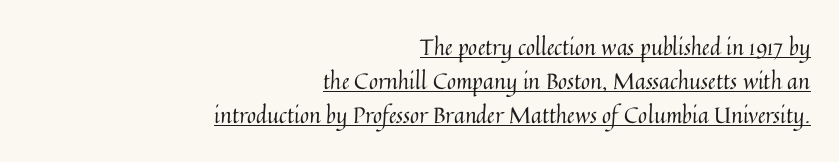
{"bold": "no", "underline": "yes", "align": "right", "line_spacing": "normal", "line_spacing_ratio": 1.55, "letter_spacing": "normal", "letter_spacing_em": 0.0, "glyph_px": 22}
